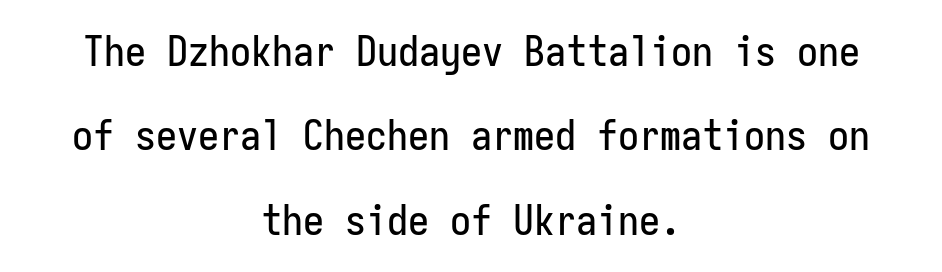
{"serif": "no", "italic": "no", "width": "condensed", "stroke_contrast": "low", "x_height": "medium", "monospaced": "yes", "underline": "no", "align": "center", "line_spacing": "loose", "line_spacing_ratio": 2.01, "letter_spacing": "normal", "letter_spacing_em": 0.0, "glyph_px": 42}
